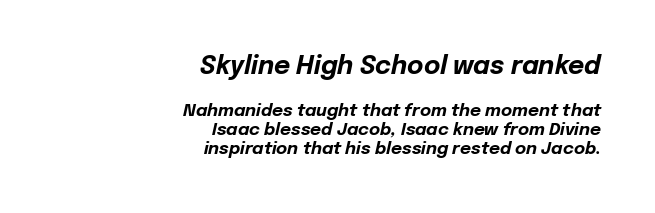
{"italic": "yes", "lean": "right", "slant_degrees": 12, "bold": "yes", "underline": "no", "align": "right", "line_spacing": "tight", "line_spacing_ratio": 1.12, "letter_spacing": "normal", "letter_spacing_em": 0.0, "larger_block": "first", "size_ratio": 1.47, "glyph_px": 25}
